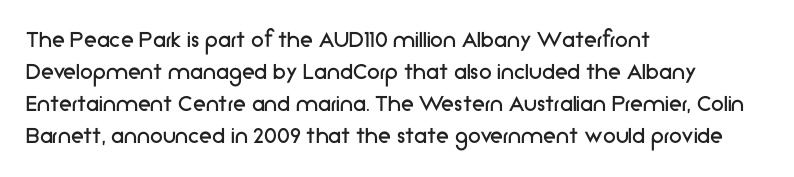
{"italic": "no", "bold": "no", "underline": "no", "align": "left", "line_spacing_ratio": 1.23, "letter_spacing": "normal", "letter_spacing_em": 0.0, "glyph_px": 26}
